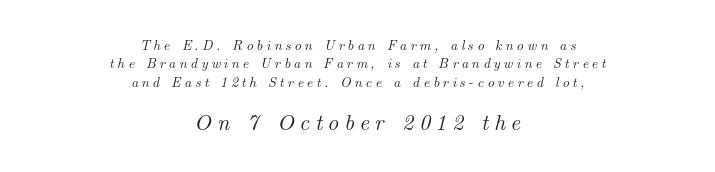
{"italic": "yes", "lean": "right", "slant_degrees": 14, "underline": "no", "align": "center", "line_spacing": "normal", "line_spacing_ratio": 1.31, "letter_spacing": "wide", "letter_spacing_em": 0.24, "larger_block": "second", "size_ratio": 1.57, "glyph_px": 22}
